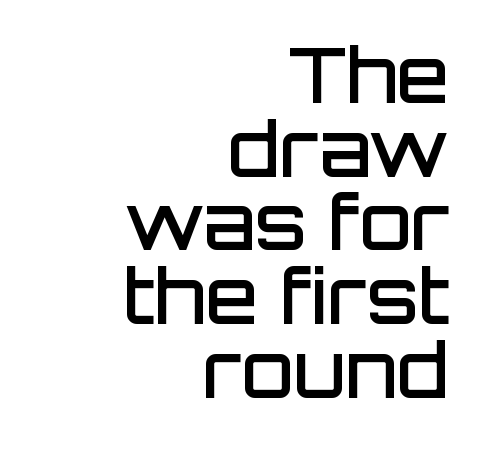
{"serif": "no", "italic": "no", "bold": "semi", "weight": "semibold", "width": "normal", "stroke_contrast": "low", "x_height": "large", "monospaced": "no", "underline": "no", "align": "right", "line_spacing": "tight", "line_spacing_ratio": 0.97, "letter_spacing": "normal", "letter_spacing_em": 0.0, "glyph_px": 76}
